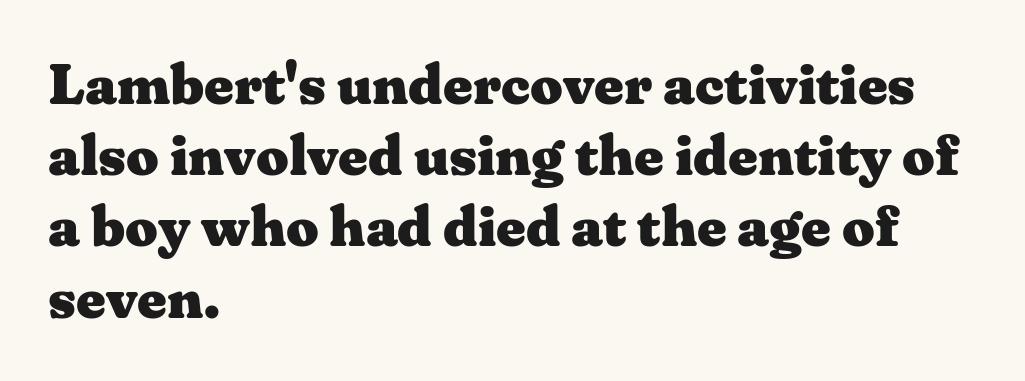
Check the space under the baseline: it is left empty. These lines are rendered in a variable-pitch font. Short and long lines alike share a common starting point at left. The letters are bold, with thick, heavy strokes.
